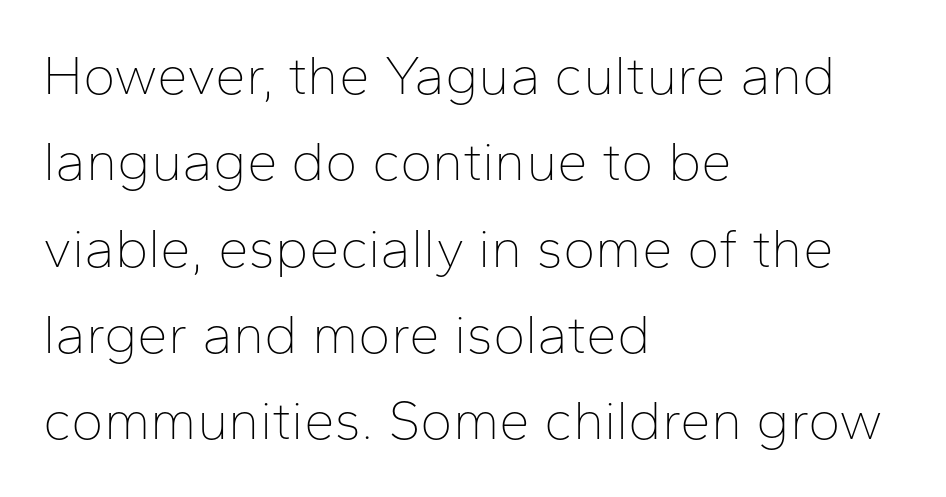
Q: Is the text bold? A: No.
Q: Is the text italic (slanted)? A: No, it is upright.
Q: Is the typeface a serif or a sans-serif typeface? A: Sans-serif.
Q: Is the text underlined? A: No.
Q: How is the paragraph aligned? A: Left-aligned.
Q: Is the spacing between letters normal or unusually wide? A: Normal.
Q: Is the spacing between lines tight, normal or loose? A: Normal.
Q: Width (condensed, normal, or wide)? A: Normal.
Q: Stroke contrast? A: Low.
Q: x-height? A: Medium.
Q: Monospaced? A: No.
